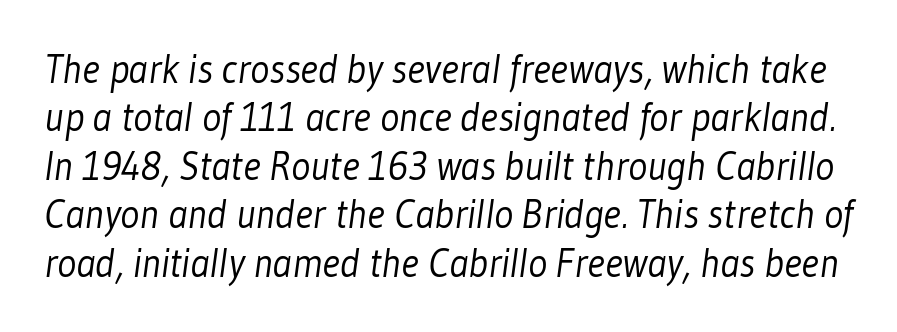
Q: Is the text bold? A: No.
Q: Is the typeface a serif or a sans-serif typeface? A: Sans-serif.
Q: Is the text underlined? A: No.
Q: Is the spacing between letters normal or unusually wide? A: Normal.
Q: Width (condensed, normal, or wide)? A: Condensed.
Q: Stroke contrast? A: Low.
Q: x-height? A: Medium.
Q: Monospaced? A: No.
